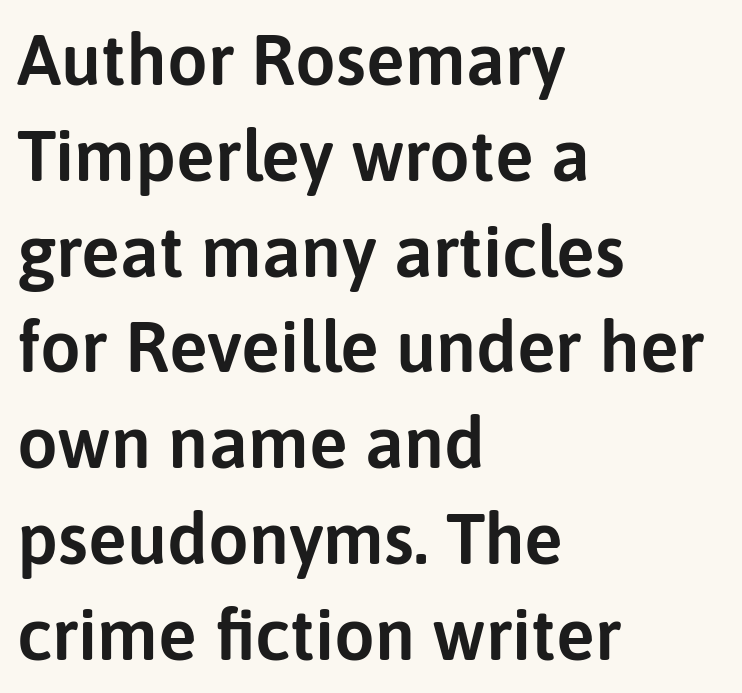
Q: Is the text italic (slanted)? A: No, it is upright.
Q: Is the typeface a serif or a sans-serif typeface? A: Sans-serif.
Q: Is the text underlined? A: No.
Q: How is the paragraph aligned? A: Left-aligned.
Q: Is the spacing between letters normal or unusually wide? A: Normal.
Q: Is the spacing between lines tight, normal or loose? A: Normal.
Q: Width (condensed, normal, or wide)? A: Normal.
Q: Stroke contrast? A: Low.
Q: x-height? A: Medium.
Q: Monospaced? A: No.
